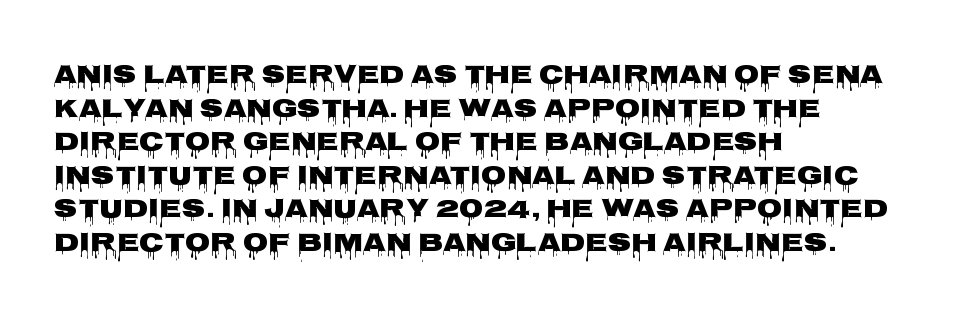
The image shows 26 px text type, upright; set left-aligned, normal line spacing (1.29x), normal letter spacing, not underlined.
